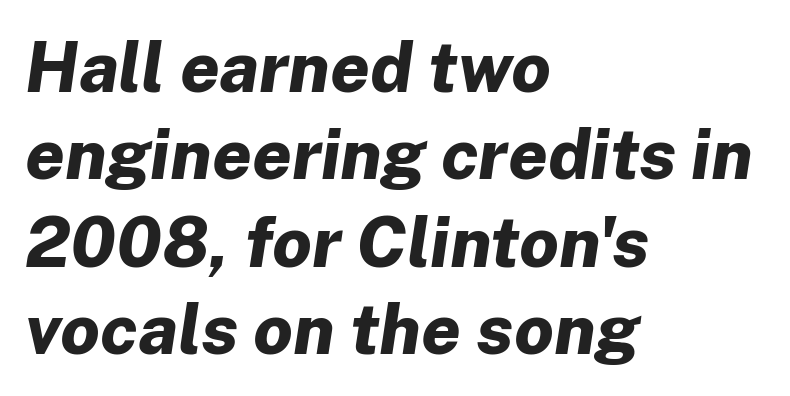
Q: Is the text bold? A: Yes.
Q: Is the text italic (slanted)? A: Yes, it leans right by about 8 degrees.
Q: Is the text underlined? A: No.
Q: How is the paragraph aligned? A: Left-aligned.
Q: Is the spacing between letters normal or unusually wide? A: Normal.
Q: Is the spacing between lines tight, normal or loose? A: Normal.
Q: Width (condensed, normal, or wide)? A: Normal.
Q: Stroke contrast? A: Low.
Q: x-height? A: Medium.
Q: Monospaced? A: No.
